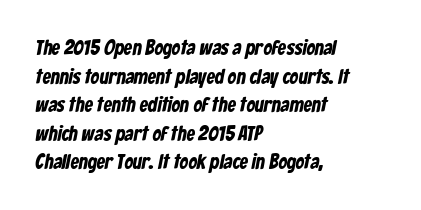
The image shows 21 px bold type; set left-aligned, normal line spacing (1.36x), normal letter spacing, not underlined.
